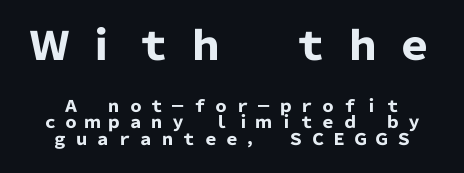
{"serif": "no", "italic": "no", "bold": "yes", "weight": "heavy", "width": "normal", "stroke_contrast": "low", "x_height": "medium", "monospaced": "no", "underline": "no", "line_spacing": "tight", "line_spacing_ratio": 1.04, "letter_spacing": "wide", "letter_spacing_em": 0.34, "larger_block": "first", "size_ratio": 2.44, "glyph_px": 39}
